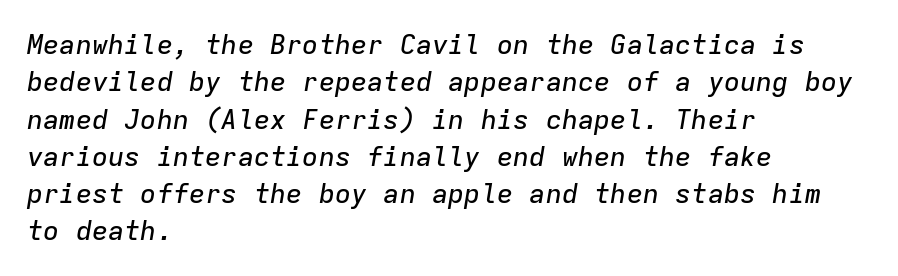
The image shows 27 px text type, italic (leaning right); set left-aligned, normal line spacing (1.38x), normal letter spacing, not underlined.
